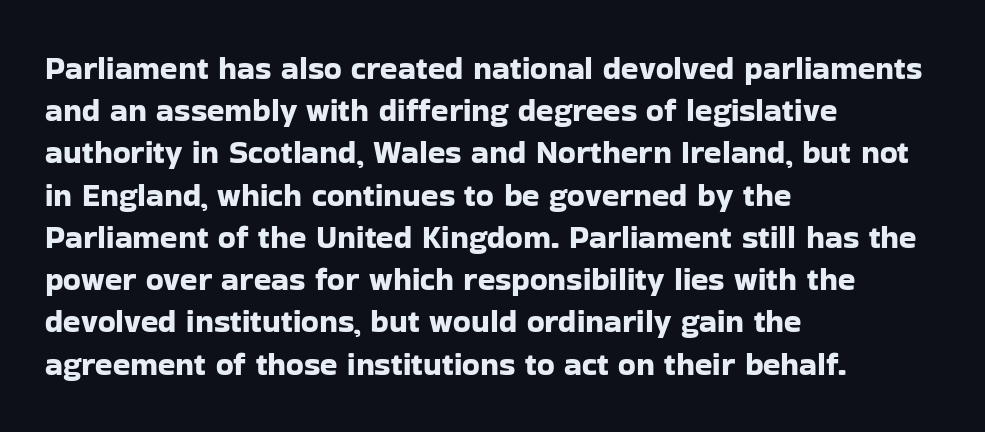
Each line starts at the same left margin while the right side varies. Ascenders rise straight up at ninety degrees. Each word holds together tightly as a unit, with standard inter-letter gaps. Quick note: interline space is typical.
